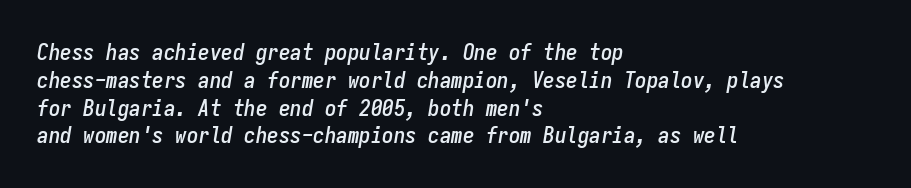
{"italic": "yes", "lean": "right", "slant_degrees": 9, "underline": "no", "align": "left", "line_spacing_ratio": 1.21, "letter_spacing": "normal", "letter_spacing_em": 0.0, "glyph_px": 23}
